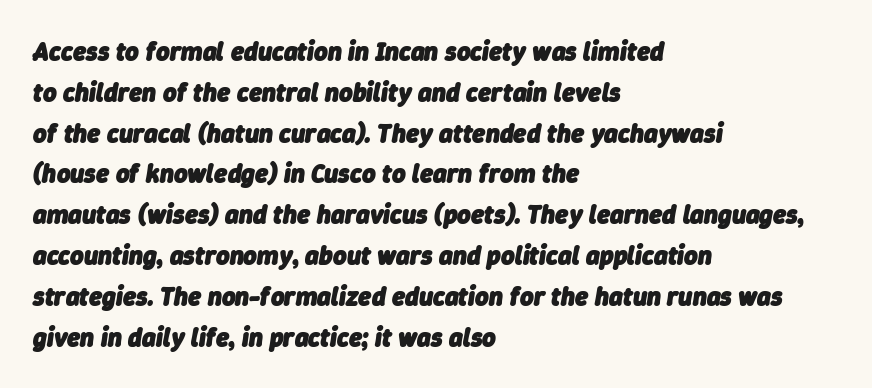
{"italic": "yes", "lean": "right", "slant_degrees": 9, "bold": "yes", "underline": "no", "align": "left", "line_spacing": "normal", "line_spacing_ratio": 1.57, "letter_spacing": "normal", "letter_spacing_em": 0.0, "glyph_px": 26}
